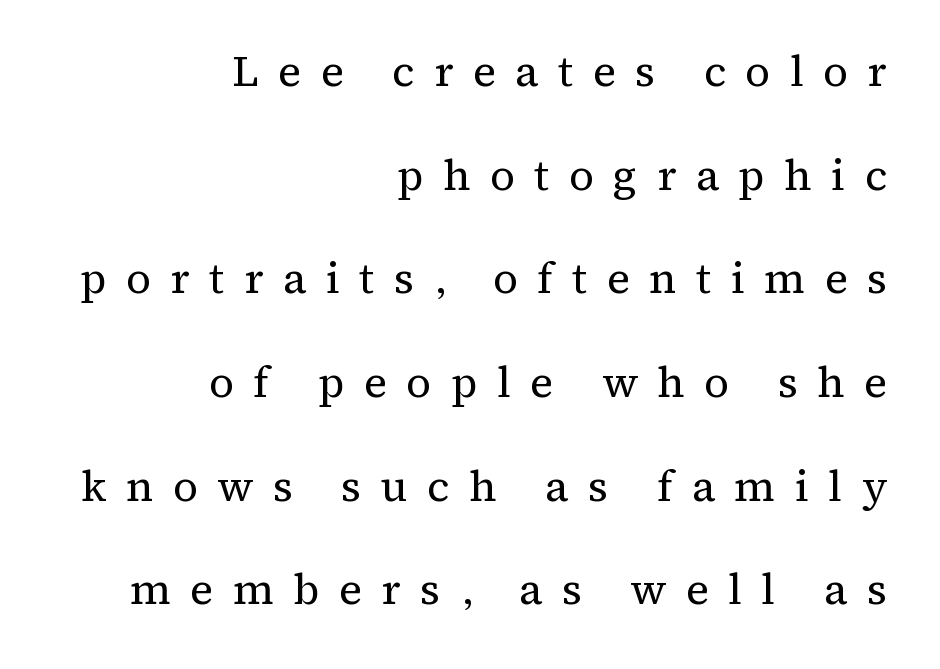
Each letter keeps its own natural width here, so spacing adapts to shape. Examine the stroke ends and you'll spot serifs. The line-height multiplier appears high, well above default. Tracking value appears strongly positive — letters spread wide.
